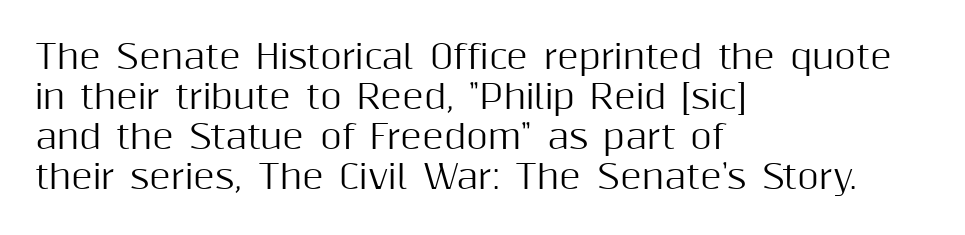
{"serif": "no", "italic": "no", "width": "normal", "stroke_contrast": "medium", "x_height": "medium", "monospaced": "no", "underline": "no", "align": "left", "line_spacing_ratio": 1.21, "letter_spacing": "normal", "letter_spacing_em": 0.0, "glyph_px": 33}
